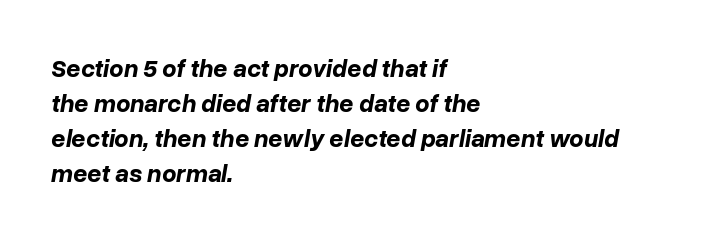
The image shows 25 px bold type, italic (leaning right); set left-aligned, normal line spacing (1.4x), normal letter spacing, not underlined.
